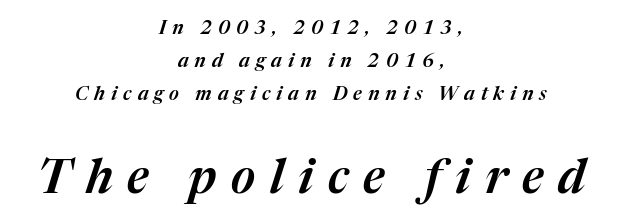
Q: Is the text italic (slanted)? A: Yes, it leans right by about 17 degrees.
Q: Is the text underlined? A: No.
Q: How is the paragraph aligned? A: Centered.
Q: Is the spacing between letters normal or unusually wide? A: Unusually wide.
Q: Which block of text is set in a larger size, the first (top) or the second (bottom)? A: The second (bottom) one.
Q: Width (condensed, normal, or wide)? A: Normal.
Q: Stroke contrast? A: Medium.
Q: x-height? A: Medium.
Q: Monospaced? A: No.
